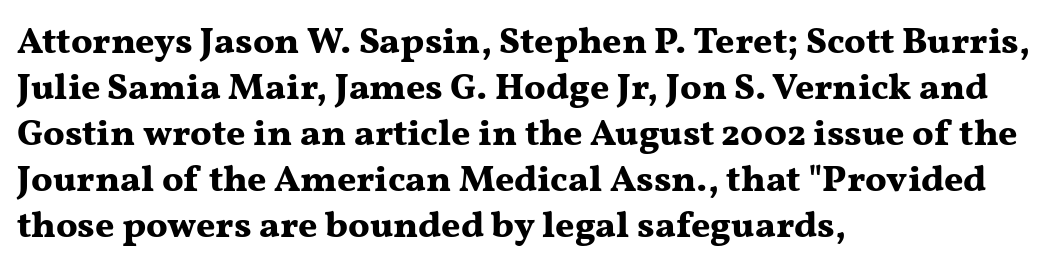
Q: Is the text bold? A: Yes.
Q: Is the text italic (slanted)? A: No, it is upright.
Q: Is the typeface a serif or a sans-serif typeface? A: Serif.
Q: Is the text underlined? A: No.
Q: How is the paragraph aligned? A: Left-aligned.
Q: Is the spacing between letters normal or unusually wide? A: Normal.
Q: Width (condensed, normal, or wide)? A: Wide.
Q: Stroke contrast? A: Medium.
Q: x-height? A: Medium.
Q: Monospaced? A: No.
